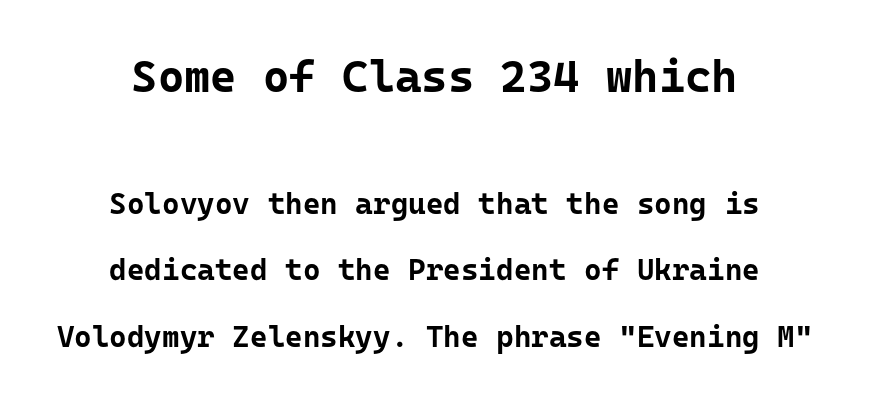
Q: Is the text bold? A: Yes.
Q: Is the text italic (slanted)? A: No, it is upright.
Q: Is the typeface a serif or a sans-serif typeface? A: Sans-serif.
Q: Is the text underlined? A: No.
Q: How is the paragraph aligned? A: Centered.
Q: Is the spacing between letters normal or unusually wide? A: Normal.
Q: Is the spacing between lines tight, normal or loose? A: Loose.
Q: Which block of text is set in a larger size, the first (top) or the second (bottom)? A: The first (top) one.
Q: Width (condensed, normal, or wide)? A: Normal.
Q: Stroke contrast? A: Low.
Q: x-height? A: Medium.
